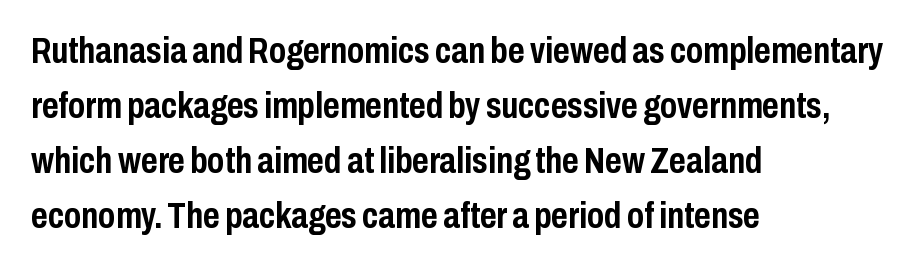
Q: Is the text bold? A: Yes.
Q: Is the text italic (slanted)? A: No, it is upright.
Q: Is the typeface a serif or a sans-serif typeface? A: Sans-serif.
Q: Is the text underlined? A: No.
Q: How is the paragraph aligned? A: Left-aligned.
Q: Is the spacing between letters normal or unusually wide? A: Normal.
Q: Is the spacing between lines tight, normal or loose? A: Normal.
Q: Width (condensed, normal, or wide)? A: Condensed.
Q: Stroke contrast? A: Low.
Q: x-height? A: Medium.
Q: Monospaced? A: No.
